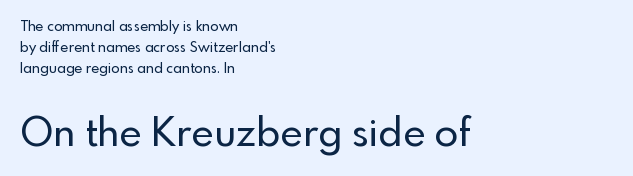
Q: Is the text italic (slanted)? A: No, it is upright.
Q: Is the typeface a serif or a sans-serif typeface? A: Sans-serif.
Q: Is the text underlined? A: No.
Q: How is the paragraph aligned? A: Left-aligned.
Q: Is the spacing between letters normal or unusually wide? A: Normal.
Q: Is the spacing between lines tight, normal or loose? A: Normal.
Q: Which block of text is set in a larger size, the first (top) or the second (bottom)? A: The second (bottom) one.
Q: Width (condensed, normal, or wide)? A: Normal.
Q: x-height? A: Small.
Q: Monospaced? A: No.
